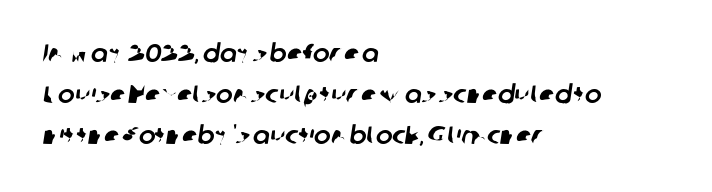
The image shows 25 px text type; set left-aligned, normal line spacing (1.64x), normal letter spacing, not underlined.
